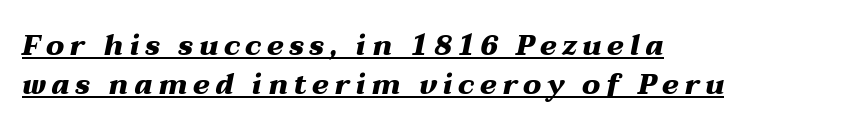
Every letter is thick-stroked: bold, no question. Slant detected: the letters are inclined. This rendering widens character spacing well past its baseline value. Does a line run under the words? Yes, clearly. This sample keeps an unexceptional amount of space between lines. This sample has the flowing, uneven cadence of proportional lettering.
